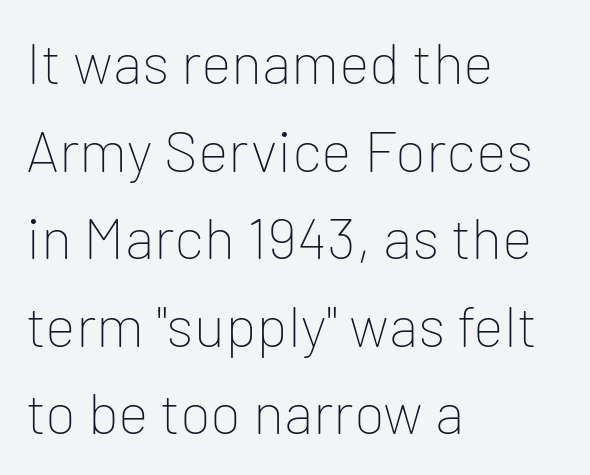
Q: Is the text bold? A: No.
Q: Is the text italic (slanted)? A: No, it is upright.
Q: Is the typeface a serif or a sans-serif typeface? A: Sans-serif.
Q: Is the text underlined? A: No.
Q: How is the paragraph aligned? A: Left-aligned.
Q: Is the spacing between letters normal or unusually wide? A: Normal.
Q: Is the spacing between lines tight, normal or loose? A: Normal.
Q: Width (condensed, normal, or wide)? A: Normal.
Q: Stroke contrast? A: Low.
Q: x-height? A: Medium.
Q: Monospaced? A: No.
